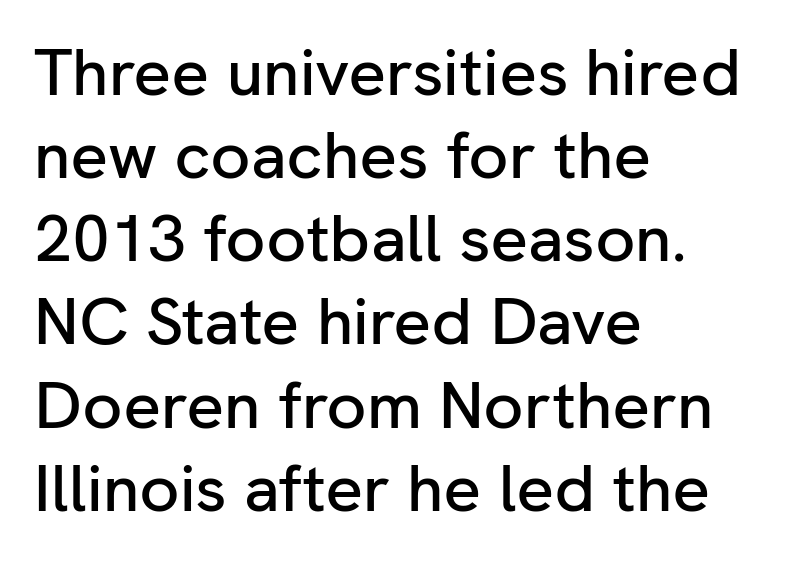
The image shows 66 px sans-serif type, upright; set left-aligned, normal line spacing (1.26x), normal letter spacing, not underlined; low stroke contrast and a medium x-height.
